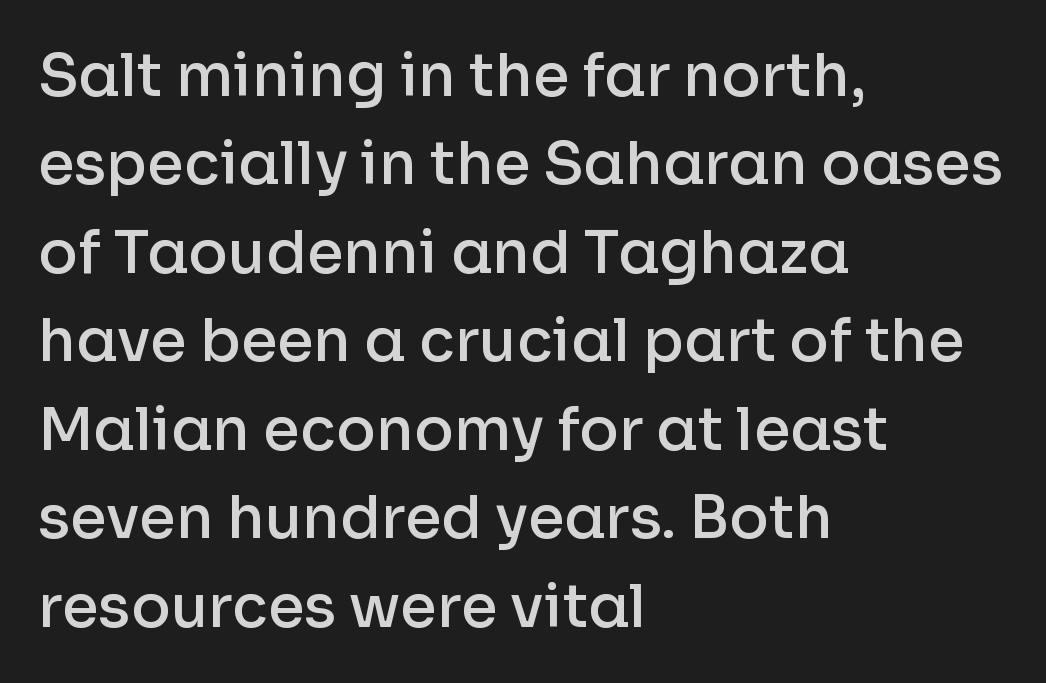
The image shows 59 px semibold sans-serif type, upright; set left-aligned, normal line spacing (1.5x), normal letter spacing, not underlined; low stroke contrast and a medium x-height.
